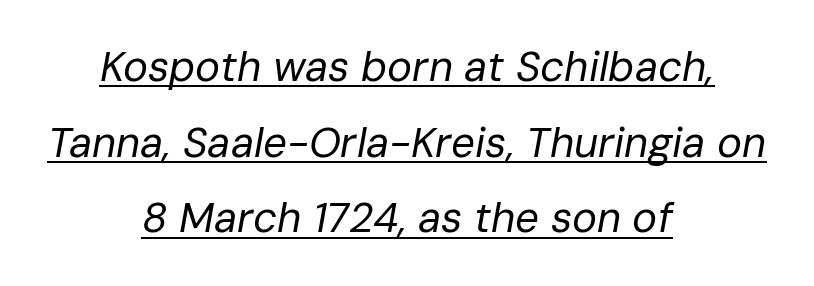
{"italic": "yes", "lean": "right", "slant_degrees": 10, "bold": "no", "weight": "regular", "width": "normal", "stroke_contrast": "low", "x_height": "medium", "monospaced": "no", "underline": "yes", "align": "center", "line_spacing_ratio": 1.8, "letter_spacing": "normal", "letter_spacing_em": 0.0, "glyph_px": 42}
